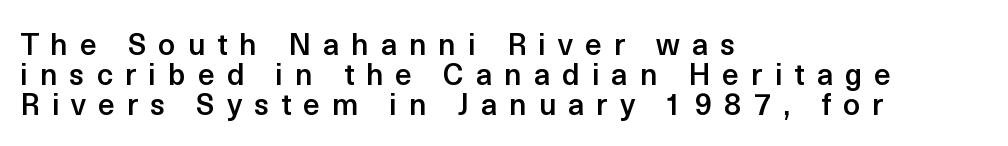
The image shows 30 px semibold sans-serif type, upright; set left-aligned, tight line spacing (1.0x), unusually wide letter spacing (+0.4 em), not underlined; a medium x-height.
